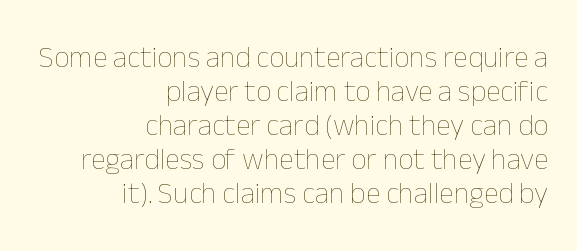
The image shows 30 px thin type, upright; set right-aligned, tight line spacing (1.13x), normal letter spacing, not underlined; low stroke contrast and a medium x-height.
